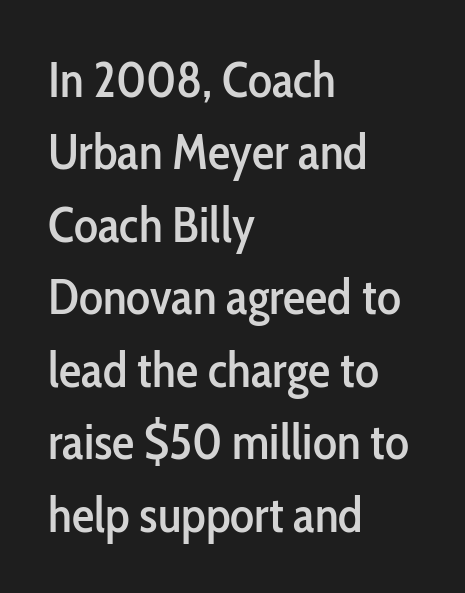
{"serif": "no", "italic": "no", "width": "condensed", "stroke_contrast": "low", "x_height": "medium", "monospaced": "no", "underline": "no", "align": "left", "line_spacing": "normal", "line_spacing_ratio": 1.45, "letter_spacing": "normal", "letter_spacing_em": 0.0, "glyph_px": 50}
